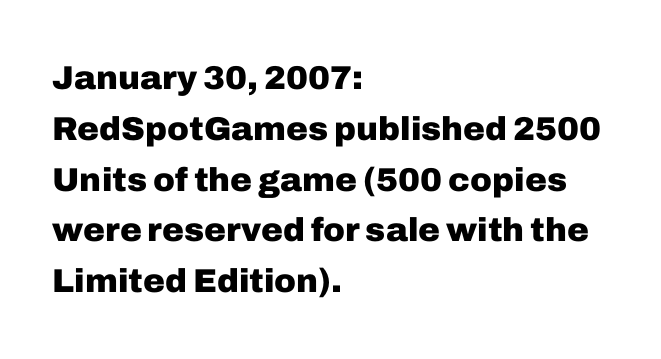
Look at the bottom of the vertical strokes: they stop flat, with no serifs. Where is the straight margin? On the left. How are the letters spaced? Ordinarily, with no added tracking. Rendered with straight, roman letterforms.
